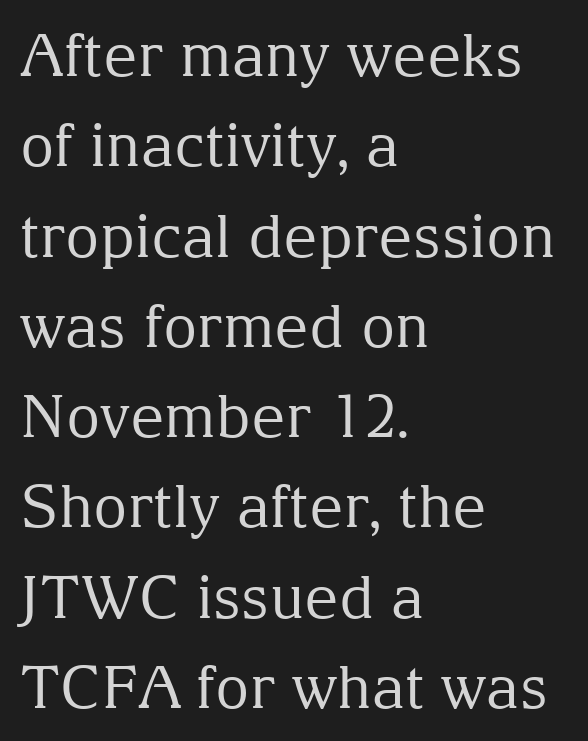
Q: Is the text bold? A: No.
Q: Is the text italic (slanted)? A: No, it is upright.
Q: Is the typeface a serif or a sans-serif typeface? A: Serif.
Q: Is the text underlined? A: No.
Q: How is the paragraph aligned? A: Left-aligned.
Q: Is the spacing between letters normal or unusually wide? A: Normal.
Q: Is the spacing between lines tight, normal or loose? A: Normal.
Q: Width (condensed, normal, or wide)? A: Normal.
Q: Stroke contrast? A: Medium.
Q: x-height? A: Medium.
Q: Monospaced? A: No.
